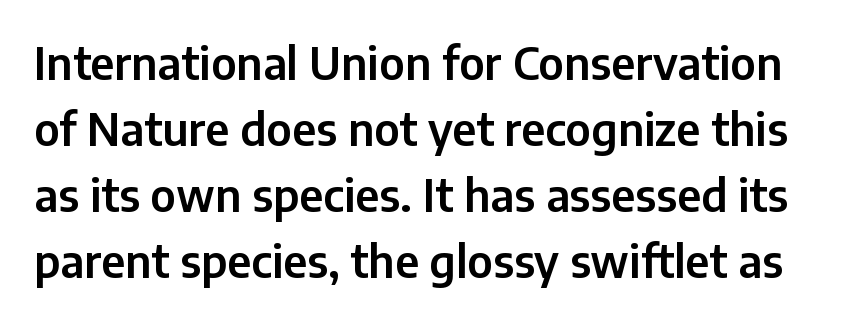
Q: Is the text italic (slanted)? A: No, it is upright.
Q: Is the typeface a serif or a sans-serif typeface? A: Sans-serif.
Q: Is the text underlined? A: No.
Q: Is the spacing between letters normal or unusually wide? A: Normal.
Q: Is the spacing between lines tight, normal or loose? A: Normal.
Q: Width (condensed, normal, or wide)? A: Normal.
Q: Stroke contrast? A: Low.
Q: x-height? A: Medium.
Q: Monospaced? A: No.
